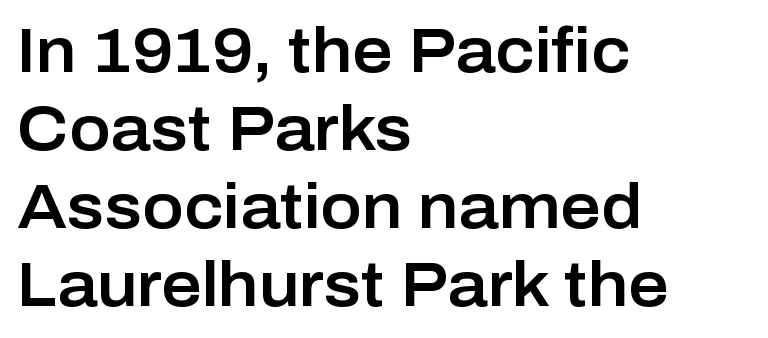
What stands out about the letter spacing? Nothing — it is the standard amount. Anything drawn beneath the words? Only blank space. The axis of the letterforms is exactly vertical. Are there feet on the stems? There aren't — it's a sans.
